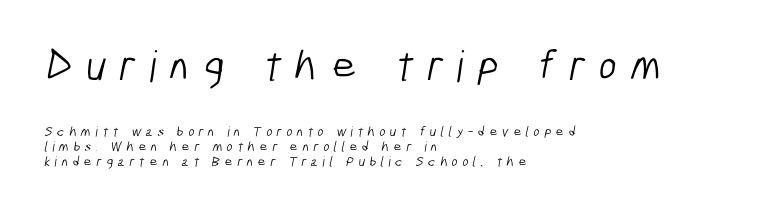
The image shows 43 px light, condensed sans-serif type; set left-aligned, tight line spacing (1.06x), unusually wide letter spacing (+0.32 em), not underlined; the first (top) block is 3.07x larger; low stroke contrast and a medium x-height.
